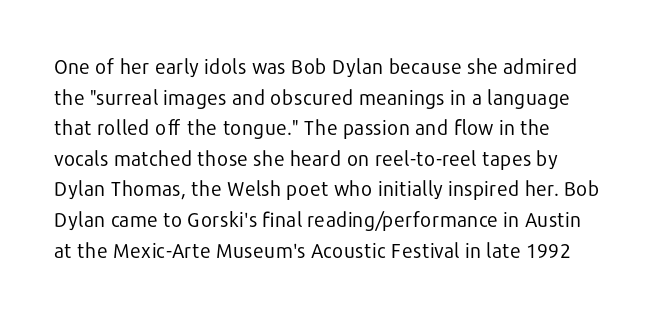
{"italic": "no", "bold": "no", "underline": "no", "line_spacing": "normal", "line_spacing_ratio": 1.53, "letter_spacing": "normal", "letter_spacing_em": 0.0, "glyph_px": 20}
